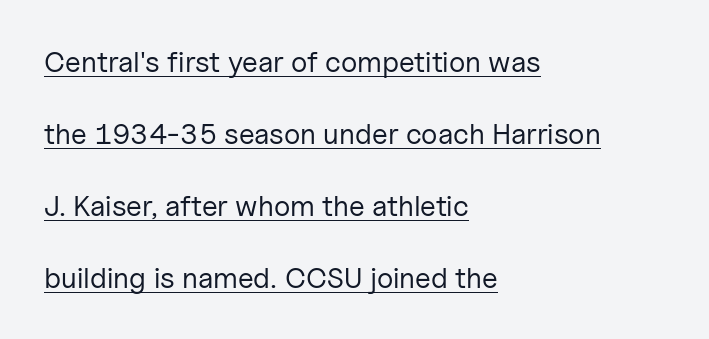
The image shows 29 px regular-weight sans-serif type, upright; set left-aligned, loose line spacing (2.48x), normal letter spacing, underlined; low stroke contrast and a medium x-height.
